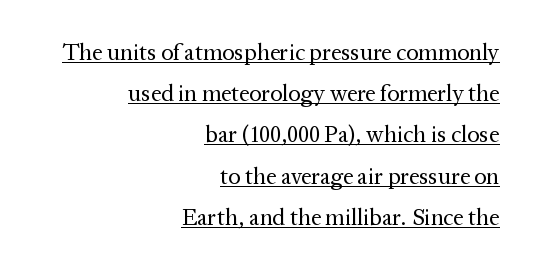
The type sits square on the baseline with zero lean. Every word sits above its own underline. Glyph-to-glyph distance matches everyday printed text. No chunkiness to these letters — they're not bold. Does the copy run flush right? Yes — the right margin is perfectly even.
